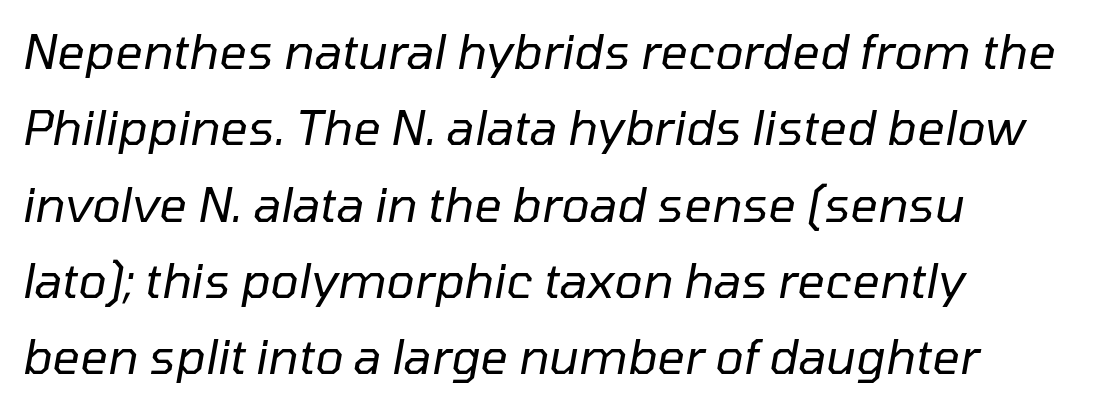
{"italic": "yes", "lean": "right", "slant_degrees": 10, "bold": "no", "weight": "regular", "width": "normal", "stroke_contrast": "low", "x_height": "medium", "monospaced": "no", "underline": "no", "align": "left", "line_spacing": "normal", "line_spacing_ratio": 1.59, "letter_spacing": "normal", "letter_spacing_em": 0.0, "glyph_px": 48}
